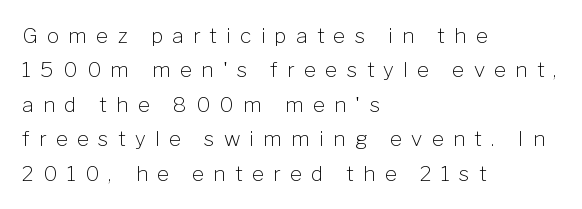
Q: Is the text bold? A: No.
Q: Is the text italic (slanted)? A: No, it is upright.
Q: Is the text underlined? A: No.
Q: How is the paragraph aligned? A: Left-aligned.
Q: Is the spacing between letters normal or unusually wide? A: Unusually wide.
Q: Is the spacing between lines tight, normal or loose? A: Normal.
